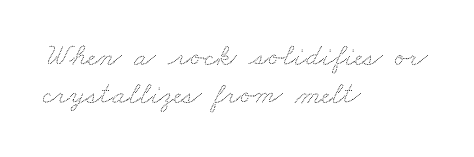
Q: Is the text underlined? A: No.
Q: How is the paragraph aligned? A: Left-aligned.
Q: Is the spacing between letters normal or unusually wide? A: Normal.
Q: Width (condensed, normal, or wide)? A: Wide.
Q: Stroke contrast? A: Low.
Q: x-height? A: Small.
Q: Monospaced? A: No.
